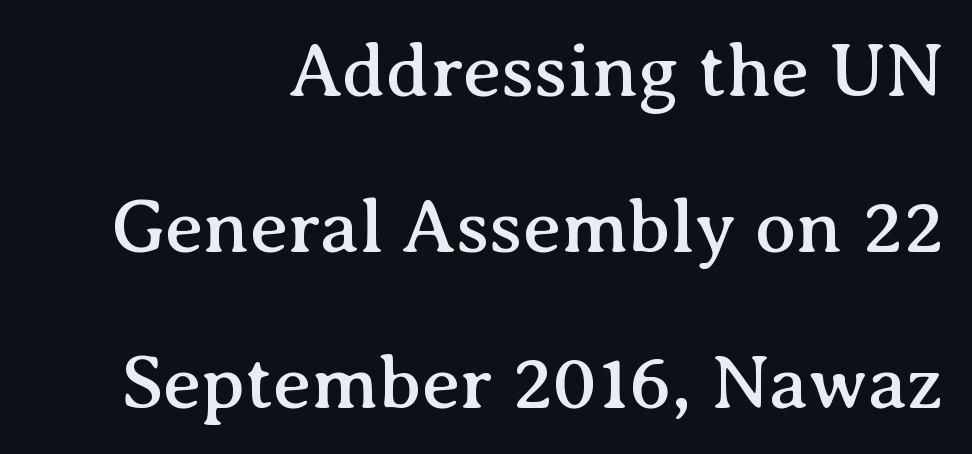
{"serif": "yes", "italic": "no", "width": "normal", "stroke_contrast": "medium", "x_height": "medium", "monospaced": "no", "underline": "no", "align": "right", "line_spacing": "loose", "line_spacing_ratio": 2.05, "letter_spacing": "normal", "letter_spacing_em": 0.0, "glyph_px": 76}
